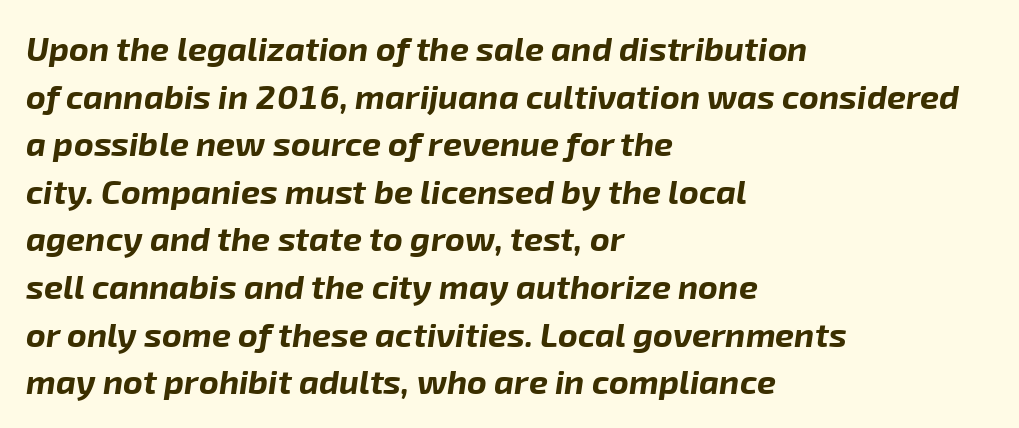
The image shows 34 px bold type, italic (leaning right); set left-aligned, normal line spacing (1.4x), normal letter spacing, not underlined; low stroke contrast and a medium x-height.
